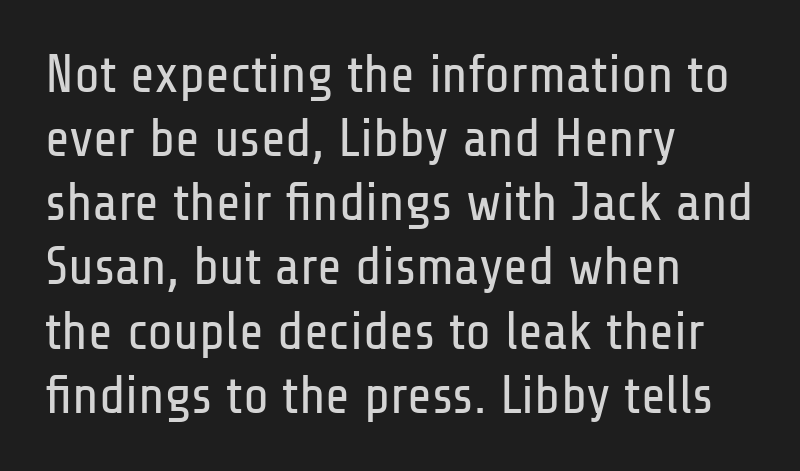
Q: Is the text bold? A: No.
Q: Is the text italic (slanted)? A: No, it is upright.
Q: Is the typeface a serif or a sans-serif typeface? A: Sans-serif.
Q: Is the text underlined? A: No.
Q: How is the paragraph aligned? A: Left-aligned.
Q: Is the spacing between letters normal or unusually wide? A: Normal.
Q: Width (condensed, normal, or wide)? A: Condensed.
Q: Stroke contrast? A: Low.
Q: x-height? A: Medium.
Q: Monospaced? A: No.
